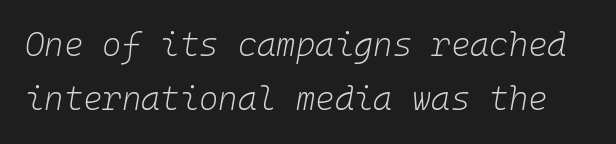
Italic? Definitely — the glyphs are oblique. Look at the tracking — it's just the regular setting, nothing added. This block has exactly the height ordinary leading produces. No heavy texture on the line: the type isn't bold.
